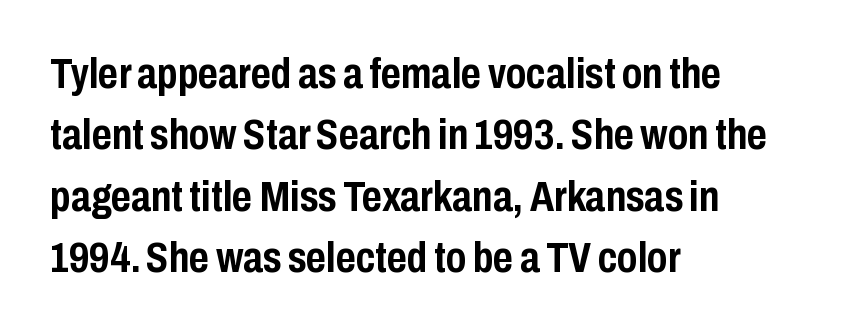
A sans-serif font was chosen for this passage. Rendered with straight, roman letterforms. Honestly, the row spacing looks completely unremarkable. The gap between lines stays unmarked. Think of a printed novel: that variable character pitch is what you see here. The type is set solid horizontally, with unmodified tracking.
